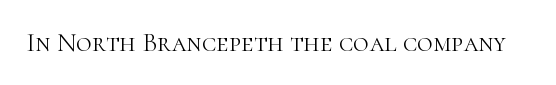
Has an underline been added? It has not. The type is set solid horizontally, with unmodified tracking. The characters are drawn with everyday or finer stroke widths. Every character sits straight up, as roman type does.
